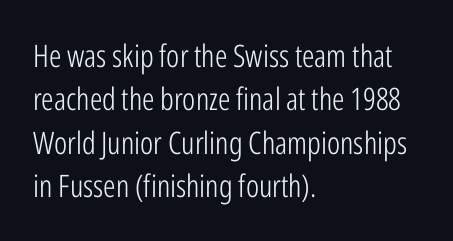
Horizontal alignment here is leftward, the default for most running prose. To sum up the face: it is a sans, with no serifs. The block of text has a typical density, with ordinary space between rows. Ordinary non-slanted type is in use. The words here are not underlined.
